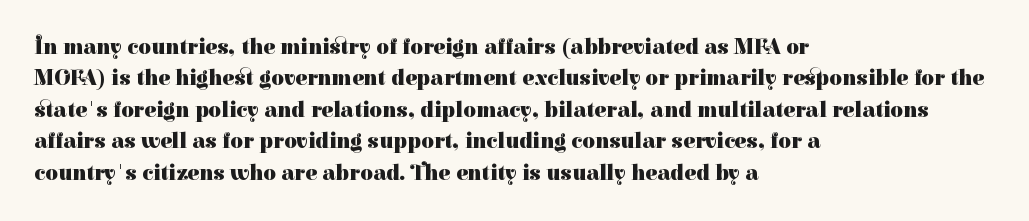
{"italic": "no", "bold": "yes", "underline": "no", "align": "left", "line_spacing": "normal", "line_spacing_ratio": 1.43, "letter_spacing": "normal", "letter_spacing_em": 0.0, "glyph_px": 22}
